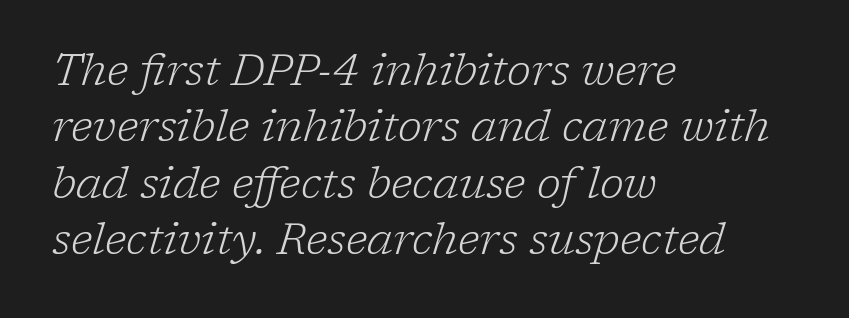
Q: Is the text bold? A: No.
Q: Is the text italic (slanted)? A: Yes, it leans right by about 17 degrees.
Q: Is the typeface a serif or a sans-serif typeface? A: Serif.
Q: Is the text underlined? A: No.
Q: How is the paragraph aligned? A: Left-aligned.
Q: Is the spacing between letters normal or unusually wide? A: Normal.
Q: Is the spacing between lines tight, normal or loose? A: Normal.
Q: Width (condensed, normal, or wide)? A: Normal.
Q: Stroke contrast? A: Low.
Q: x-height? A: Medium.
Q: Monospaced? A: No.
